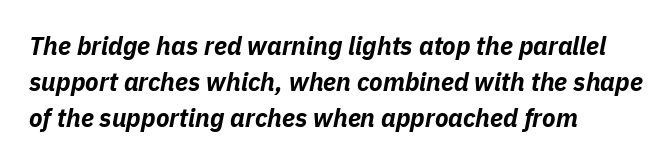
Q: Is the text bold? A: Yes.
Q: Is the text italic (slanted)? A: Yes, it leans right by about 11 degrees.
Q: Is the text underlined? A: No.
Q: How is the paragraph aligned? A: Left-aligned.
Q: Is the spacing between letters normal or unusually wide? A: Normal.
Q: Is the spacing between lines tight, normal or loose? A: Normal.
